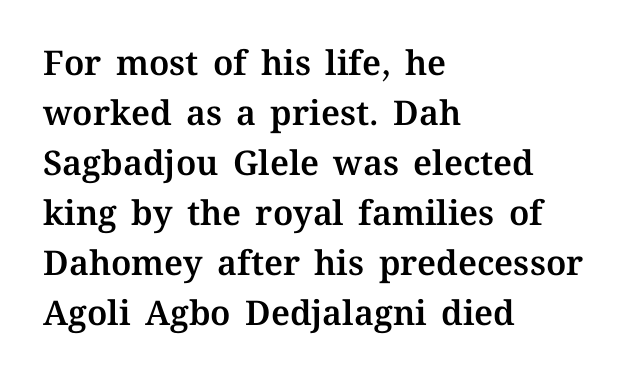
Q: Is the text italic (slanted)? A: No, it is upright.
Q: Is the text underlined? A: No.
Q: How is the paragraph aligned? A: Left-aligned.
Q: Is the spacing between letters normal or unusually wide? A: Normal.
Q: Is the spacing between lines tight, normal or loose? A: Normal.
Q: Width (condensed, normal, or wide)? A: Normal.
Q: Stroke contrast? A: Medium.
Q: x-height? A: Medium.
Q: Monospaced? A: No.
